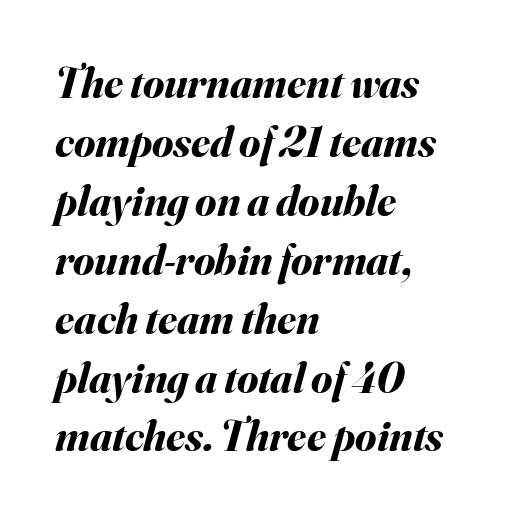
The image shows 43 px bold type, italic (leaning right); set left-aligned, normal line spacing (1.37x), normal letter spacing, not underlined; medium stroke contrast and a small x-height.
